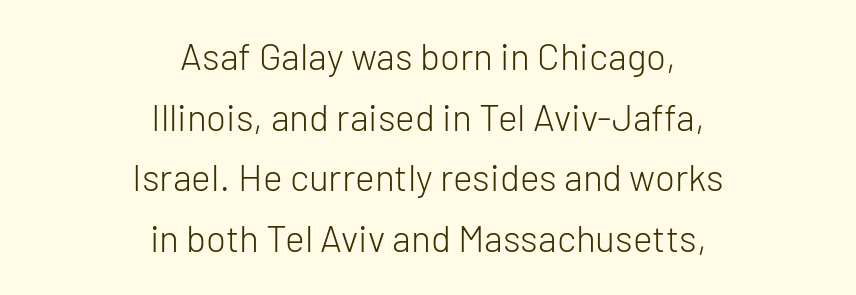
{"serif": "no", "italic": "no", "bold": "no", "weight": "light", "width": "normal", "stroke_contrast": "low", "x_height": "medium", "monospaced": "no", "underline": "no", "align": "center", "line_spacing": "normal", "line_spacing_ratio": 1.64, "letter_spacing": "normal", "letter_spacing_em": 0.0, "glyph_px": 37}
